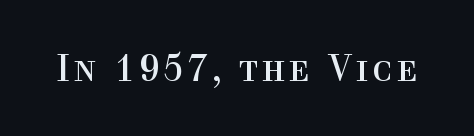
{"serif": "yes", "italic": "no", "bold": "no", "weight": "regular", "width": "normal", "x_height": "medium", "monospaced": "no", "underline": "no", "glyph_px": 37}
